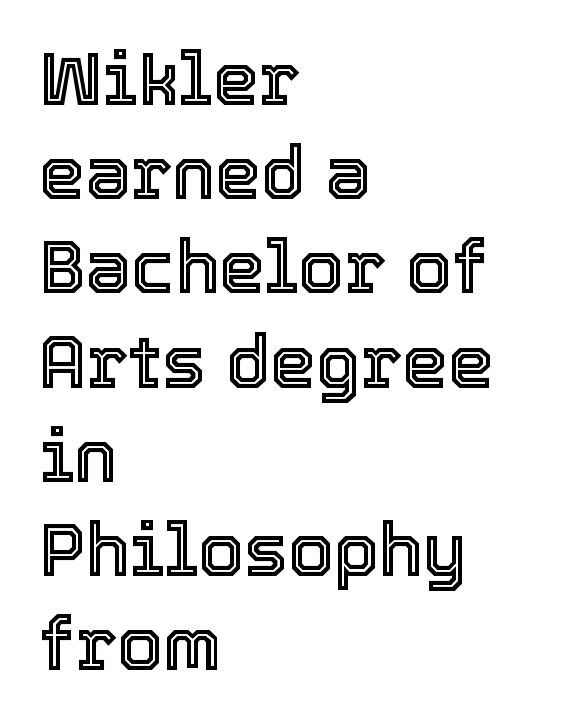
Interline gaps are of average width in this sample. These lines were composed using upright roman letters. A typesetter would call this zero additional tracking. Short and long lines alike share a common starting point at left. This sample has the flowing, uneven cadence of proportional lettering. Letters rest on an invisible, unmarked baseline.
